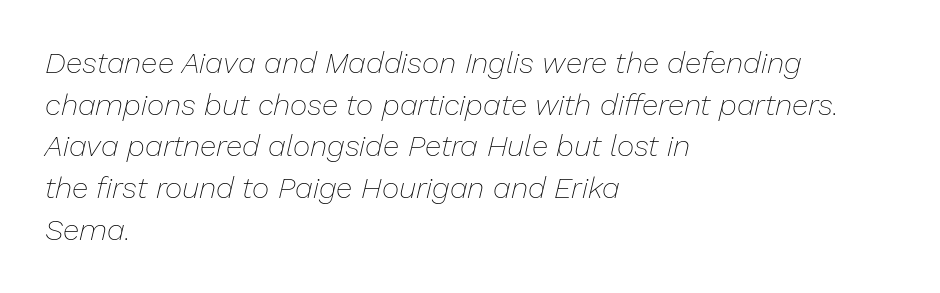
Q: Is the text bold? A: No.
Q: Is the text italic (slanted)? A: Yes, it leans right by about 13 degrees.
Q: Is the text underlined? A: No.
Q: How is the paragraph aligned? A: Left-aligned.
Q: Is the spacing between letters normal or unusually wide? A: Normal.
Q: Is the spacing between lines tight, normal or loose? A: Normal.
Q: Width (condensed, normal, or wide)? A: Normal.
Q: Stroke contrast? A: Low.
Q: x-height? A: Medium.
Q: Monospaced? A: No.
